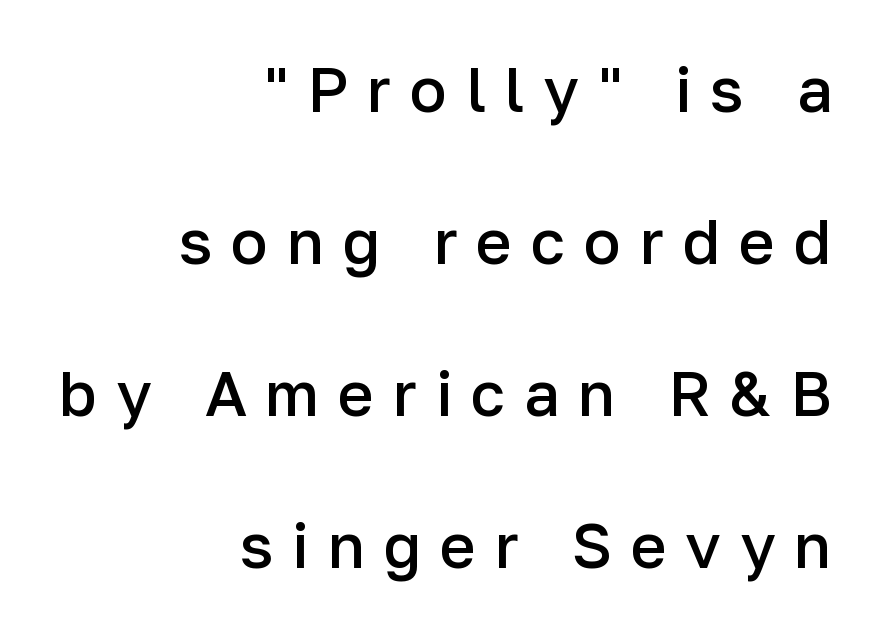
Q: Is the text bold? A: Semi-bold.
Q: Is the text italic (slanted)? A: No, it is upright.
Q: Is the typeface a serif or a sans-serif typeface? A: Sans-serif.
Q: Is the text underlined? A: No.
Q: How is the paragraph aligned? A: Right-aligned.
Q: Is the spacing between letters normal or unusually wide? A: Unusually wide.
Q: Is the spacing between lines tight, normal or loose? A: Loose.
Q: Width (condensed, normal, or wide)? A: Normal.
Q: Stroke contrast? A: Low.
Q: x-height? A: Medium.
Q: Monospaced? A: No.
